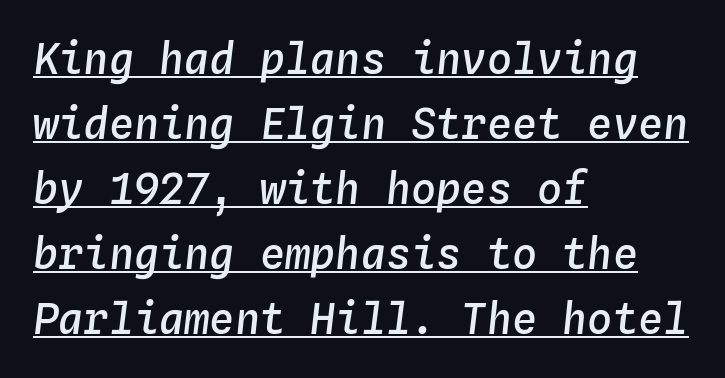
{"italic": "yes", "lean": "right", "slant_degrees": 4, "bold": "semi", "weight": "semibold", "width": "normal", "stroke_contrast": "low", "x_height": "medium", "monospaced": "yes", "underline": "yes", "align": "left", "line_spacing": "normal", "line_spacing_ratio": 1.55, "letter_spacing": "normal", "letter_spacing_em": 0.0, "glyph_px": 42}
